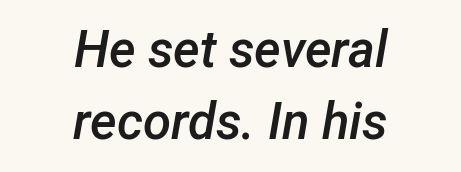
The image shows 51 px semibold type, italic (leaning right); set centered, normal line spacing (1.42x), normal letter spacing, not underlined; low stroke contrast and a medium x-height.
